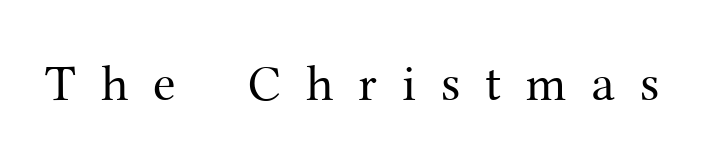
No italicization has been applied; the sample stays upright. Weight class: somewhere from thin through regular. Look at the tracking — it's clearly loosened, letters drifting apart. Each letter's strokes conclude with small projecting serifs. Descender tails drop into unmarked territory. Looks like regular typesetting: each glyph gets only the width it needs.
